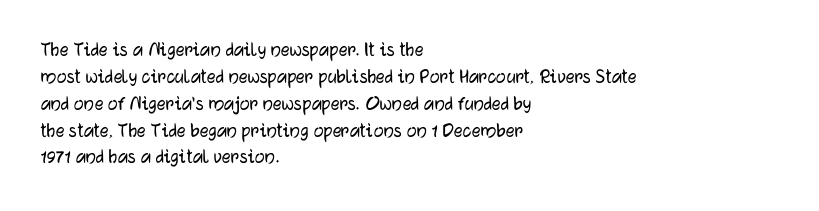
The image shows 22 px text type, upright; set left-aligned, line spacing 1.22x, normal letter spacing, not underlined.
